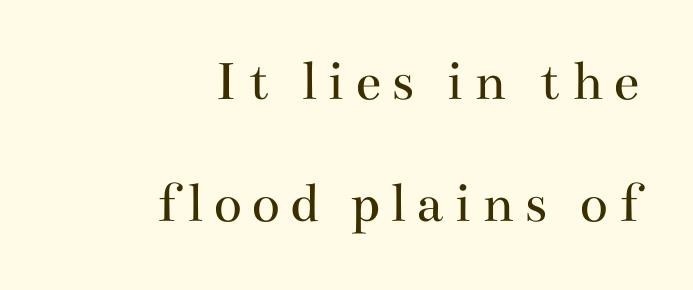
Underlining? Definitely not there. Compared with typical paragraphs, the rows here are farther apart. Ascenders rise straight up at ninety degrees. The lines in this sample share a right terminus and differ only in where they begin. This reads as an unemphasized weight, regular at the heaviest.
